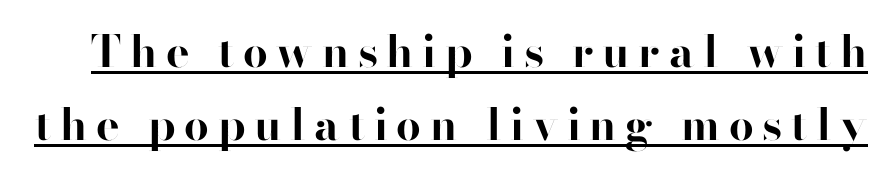
The image shows 44 px bold sans-serif type, upright; set normal line spacing (1.67x), unusually wide letter spacing (+0.2 em), underlined; high stroke contrast and a small x-height.
